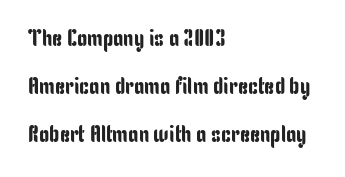
{"italic": "no", "underline": "no", "align": "left", "line_spacing": "loose", "line_spacing_ratio": 2.09, "letter_spacing": "normal", "letter_spacing_em": 0.0, "glyph_px": 23}
